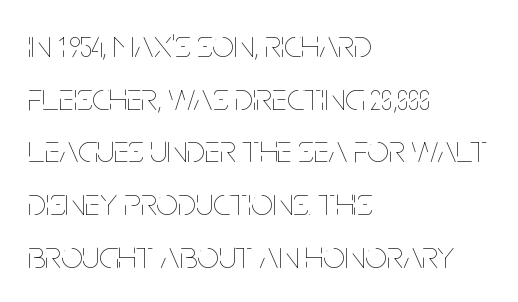
{"italic": "no", "bold": "no", "weight": "thin", "width": "condensed", "stroke_contrast": "low", "x_height": "large", "monospaced": "no", "underline": "no", "align": "left", "line_spacing": "normal", "line_spacing_ratio": 1.35, "letter_spacing": "normal", "letter_spacing_em": 0.0, "glyph_px": 39}
